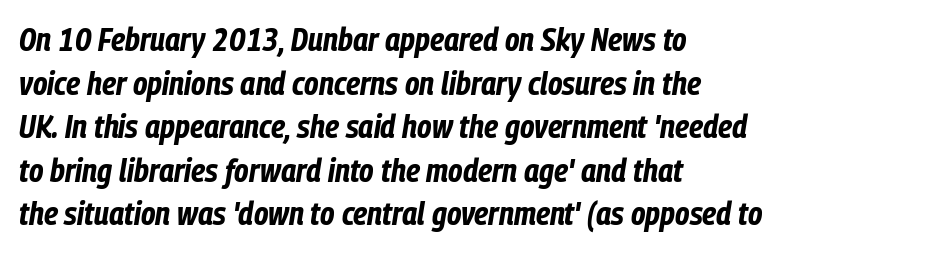
This block has exactly the height ordinary leading produces. Bold? Absolutely — the strokes are thick and heavy. The glyphs are unaccompanied by any horizontal stroke below them. A typesetter would call this proportional, since set widths differ per character. The horizontal fit of the characters is conventional and even. Line starts are locked; line ends wander.
